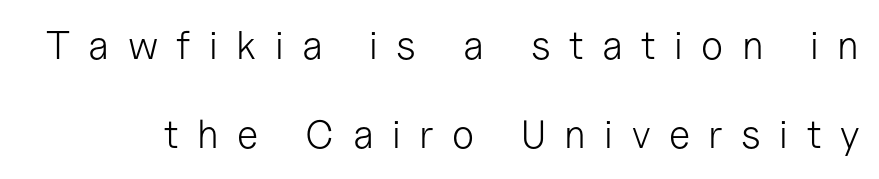
The image shows 40 px light sans-serif type, upright; set loose line spacing (2.23x), unusually wide letter spacing (+0.46 em), not underlined; low stroke contrast and a medium x-height.
